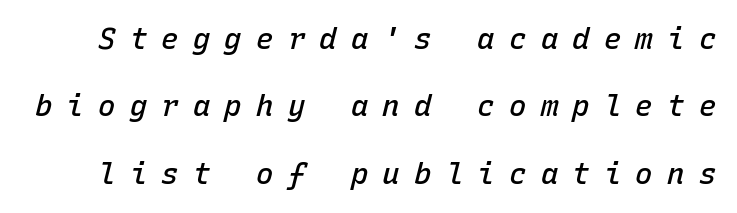
The image shows 29 px semibold type, italic (leaning right), monospaced; set loose line spacing (2.32x), unusually wide letter spacing (+0.49 em), not underlined; low stroke contrast and a medium x-height.
